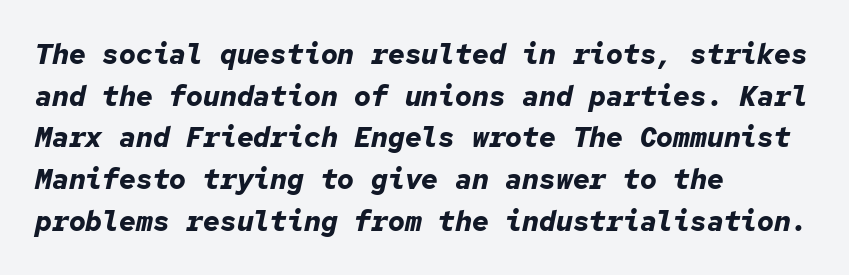
{"italic": "yes", "lean": "right", "slant_degrees": 12, "bold": "yes", "weight": "bold", "width": "normal", "stroke_contrast": "low", "x_height": "medium", "monospaced": "yes", "underline": "no", "align": "left", "line_spacing": "normal", "line_spacing_ratio": 1.49, "letter_spacing": "normal", "letter_spacing_em": 0.0, "glyph_px": 28}
